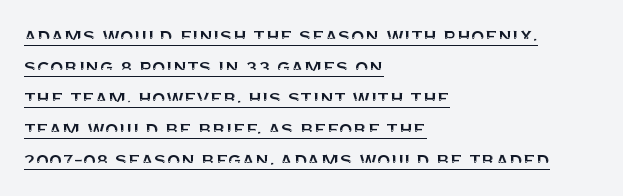
The image shows 22 px text type, upright; set left-aligned, normal line spacing (1.41x), normal letter spacing, underlined.
